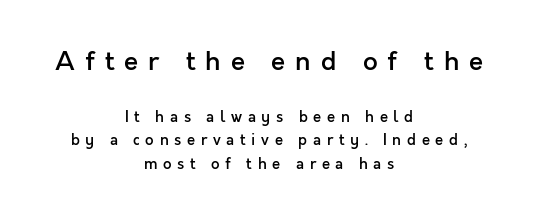
Characters remain perfectly vertical along every line. In this sample the first text group is rendered at the bigger scale. Does the copy run flush right? No — it is centered line by line. Firm but not heavy-handed strokes: this text is semibold.
